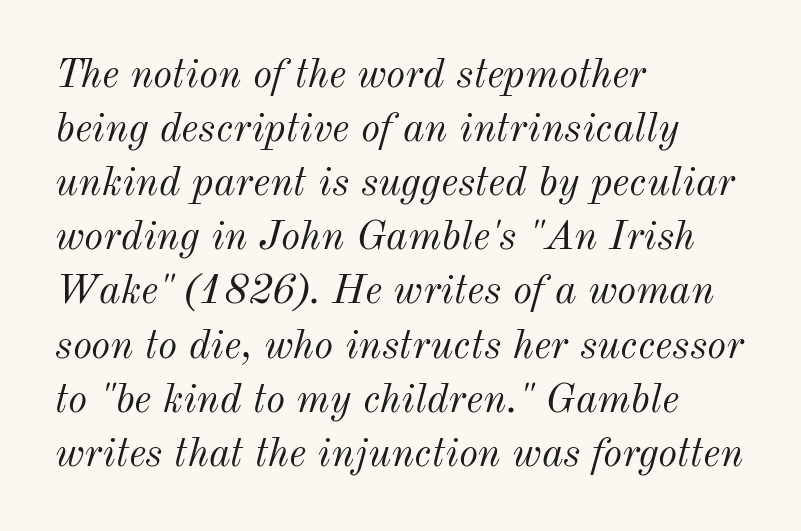
{"italic": "yes", "lean": "right", "slant_degrees": 12, "bold": "no", "weight": "light", "width": "normal", "stroke_contrast": "medium", "x_height": "small", "monospaced": "no", "underline": "no", "align": "left", "line_spacing": "normal", "line_spacing_ratio": 1.32, "letter_spacing": "normal", "letter_spacing_em": 0.0, "glyph_px": 41}
